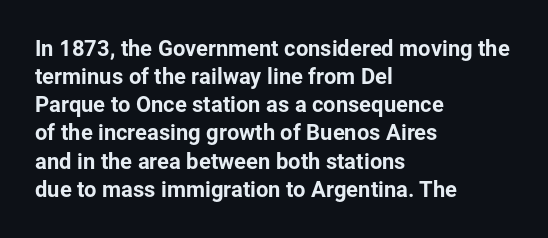
Style check: upright. Decoration check: the copy has no underline. The gaps between neighbouring characters are ordinary and unremarkable. This sample is left-justified, so line endings fall wherever the words run out. The rows are spaced the way most documents space them.
